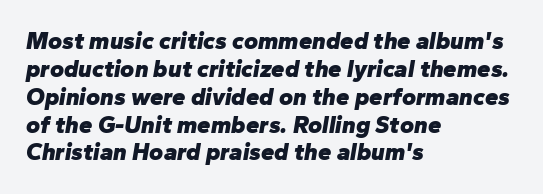
Look at the stroke-to-counter ratio: heavy, a bold. Which margin do the lines hug? The left one — the right edge is uneven. Nothing unusual about the tracking: characters are spaced as the font intends. Rule under the text: the space is simply empty. The specimen reads as italic at a glance.
